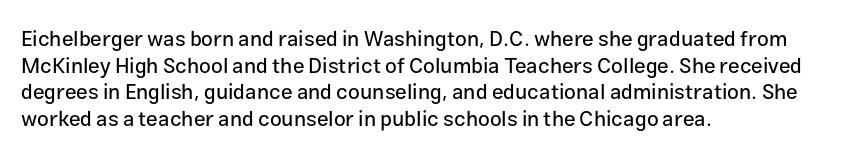
Q: Is the text italic (slanted)? A: No, it is upright.
Q: Is the text underlined? A: No.
Q: How is the paragraph aligned? A: Left-aligned.
Q: Is the spacing between letters normal or unusually wide? A: Normal.
Q: Is the spacing between lines tight, normal or loose? A: Normal.
